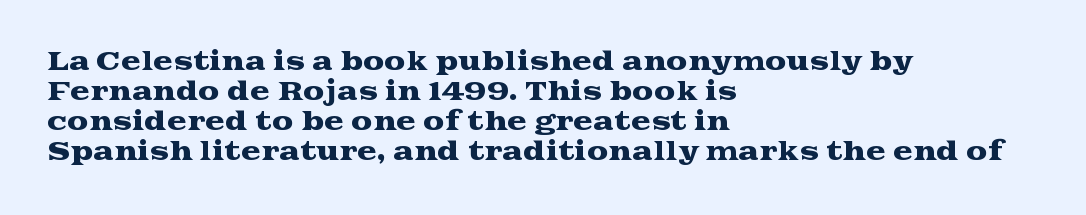
{"italic": "no", "underline": "no", "align": "left", "line_spacing": "normal", "line_spacing_ratio": 1.25, "letter_spacing": "normal", "letter_spacing_em": 0.0, "glyph_px": 24}
